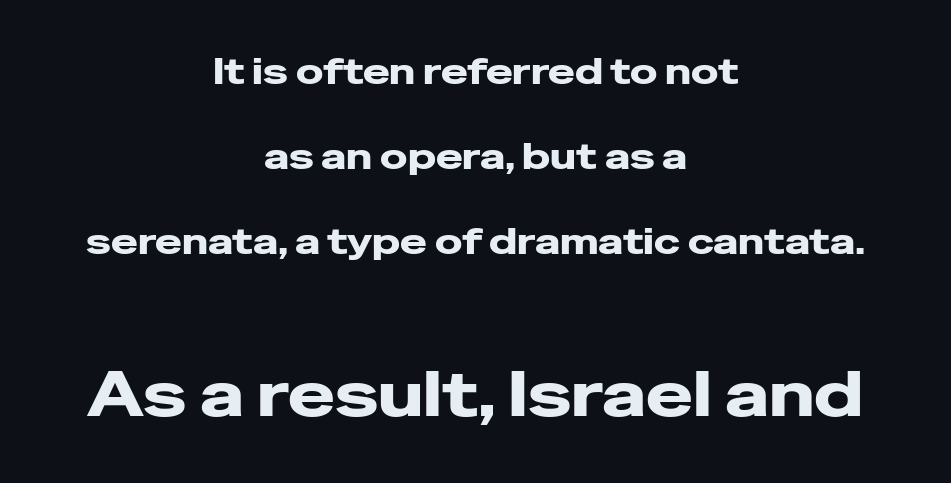
{"serif": "no", "italic": "no", "width": "wide", "stroke_contrast": "low", "x_height": "medium", "monospaced": "no", "underline": "no", "align": "center", "line_spacing": "loose", "line_spacing_ratio": 2.36, "letter_spacing": "normal", "letter_spacing_em": 0.0, "larger_block": "second", "size_ratio": 1.75, "glyph_px": 63}
